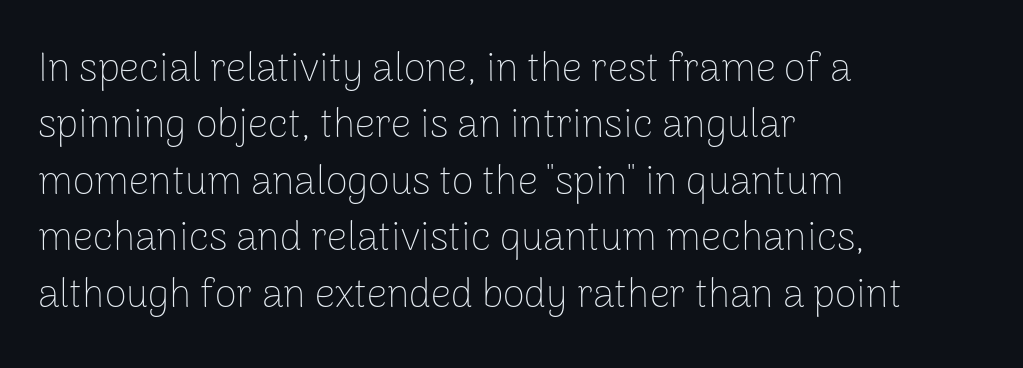
The image shows 40 px thin sans-serif type, upright; set left-aligned, normal line spacing (1.41x), normal letter spacing, not underlined; low stroke contrast and a medium x-height.
